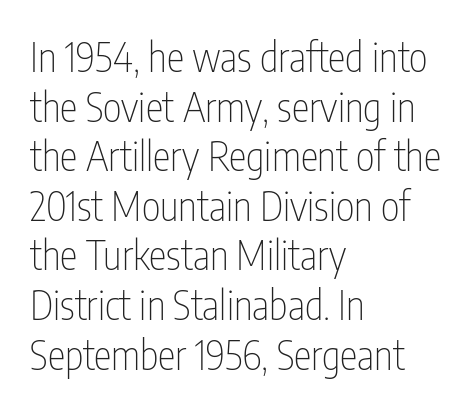
Q: Is the text bold? A: No.
Q: Is the text italic (slanted)? A: No, it is upright.
Q: Is the typeface a serif or a sans-serif typeface? A: Sans-serif.
Q: Is the text underlined? A: No.
Q: How is the paragraph aligned? A: Left-aligned.
Q: Is the spacing between letters normal or unusually wide? A: Normal.
Q: Width (condensed, normal, or wide)? A: Condensed.
Q: Stroke contrast? A: Low.
Q: x-height? A: Medium.
Q: Monospaced? A: No.
